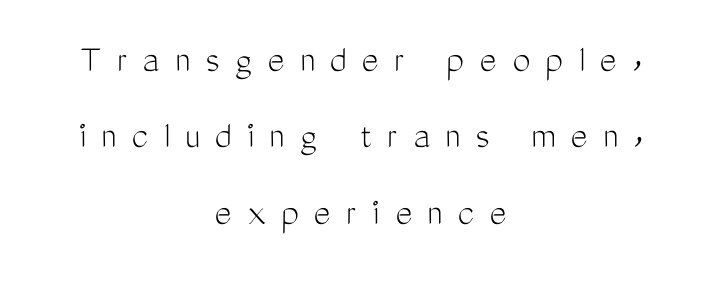
The baseline area is clear. Are there feet on the stems? There aren't — it's a sans. The paragraph has two soft edges and a firm central axis. Airy leading. Loose tracking; the words dissolve into strings of separated letters. Italic: no, the glyphs are upright roman.
